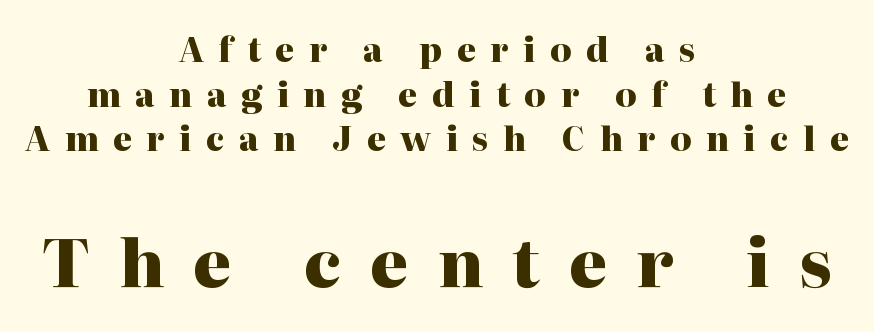
Q: Is the text bold? A: Yes.
Q: Is the text italic (slanted)? A: No, it is upright.
Q: Is the typeface a serif or a sans-serif typeface? A: Serif.
Q: Is the text underlined? A: No.
Q: How is the paragraph aligned? A: Centered.
Q: Is the spacing between letters normal or unusually wide? A: Unusually wide.
Q: Is the spacing between lines tight, normal or loose? A: Normal.
Q: Which block of text is set in a larger size, the first (top) or the second (bottom)? A: The second (bottom) one.
Q: Width (condensed, normal, or wide)? A: Normal.
Q: Stroke contrast? A: High.
Q: x-height? A: Medium.
Q: Monospaced? A: No.
